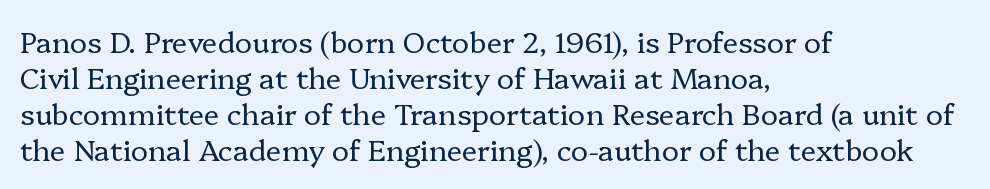
{"serif": "yes", "italic": "no", "bold": "no", "weight": "regular", "width": "normal", "stroke_contrast": "low", "x_height": "medium", "monospaced": "no", "underline": "no", "align": "left", "line_spacing_ratio": 1.24, "letter_spacing": "normal", "letter_spacing_em": 0.0, "glyph_px": 29}
